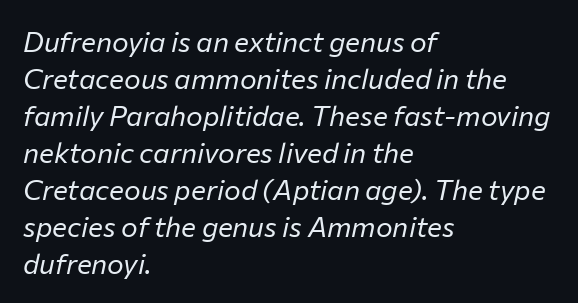
Stem width sits at or under what a default text font uses. In terms of letterspacing, this is plain default setting. Has an underline been added? It has not. The compositor pushed each line to the left boundary. Yep, that's italic — everything's leaning. Each letter keeps its own natural width here, so spacing adapts to shape.
